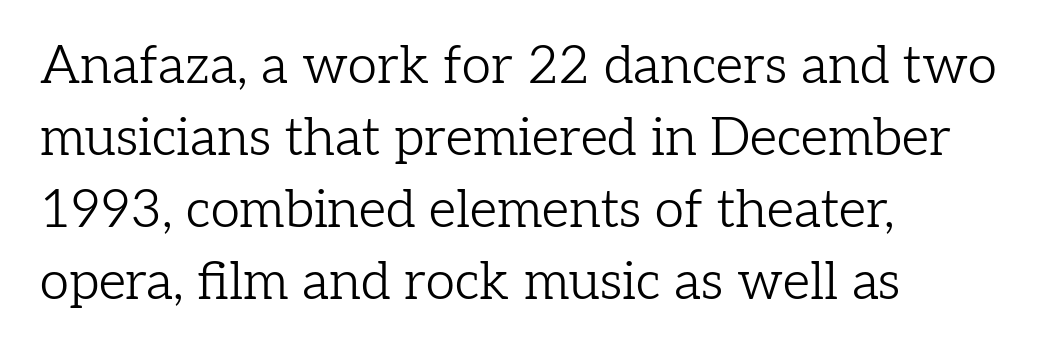
The image shows 53 px light serif type, upright; set left-aligned, normal line spacing (1.36x), normal letter spacing, not underlined; low stroke contrast and a medium x-height.
